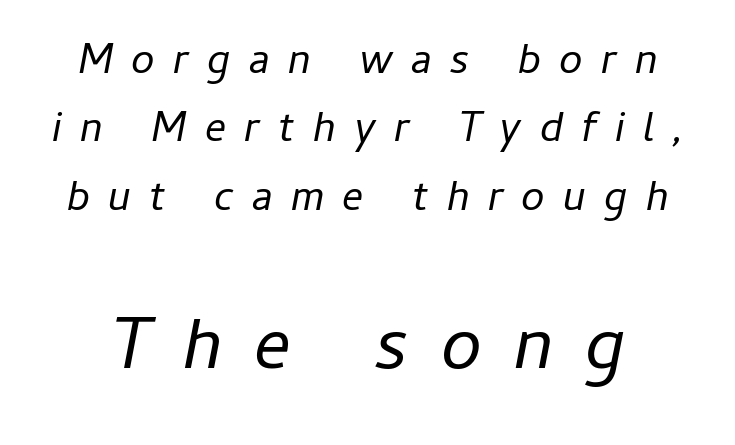
Q: Is the text bold? A: No.
Q: Is the text italic (slanted)? A: Yes, it leans right by about 11 degrees.
Q: Is the text underlined? A: No.
Q: Is the spacing between letters normal or unusually wide? A: Unusually wide.
Q: Is the spacing between lines tight, normal or loose? A: Normal.
Q: Which block of text is set in a larger size, the first (top) or the second (bottom)? A: The second (bottom) one.
Q: Width (condensed, normal, or wide)? A: Normal.
Q: Stroke contrast? A: Low.
Q: x-height? A: Medium.
Q: Monospaced? A: No.
